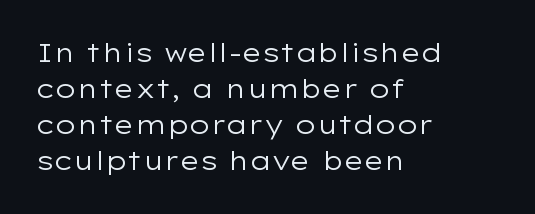
Teacher's note: observe the even left margin — that is flush-left alignment. Students, note that the glyphs here touch the page at normal intervals. Do the letters lean? They stand straight. Descenders hang freely into open space. Stem width sits at or under what a default text font uses.
